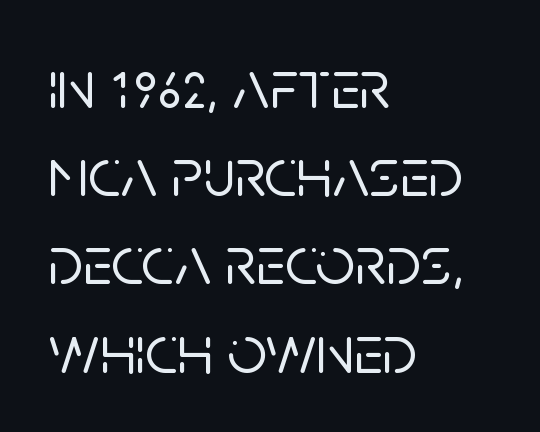
The image shows 70 px sans-serif type, upright; set left-aligned, normal line spacing (1.26x), normal letter spacing, not underlined; low stroke contrast and a large x-height.
